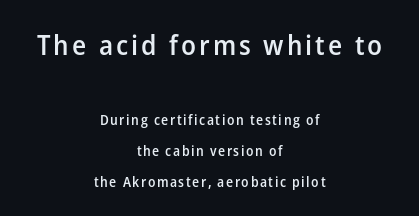
The image shows 28 px semibold sans-serif type, upright; set centered, loose line spacing (2.22x), not underlined; the first (top) block is 2.0x larger; low stroke contrast and a medium x-height.
